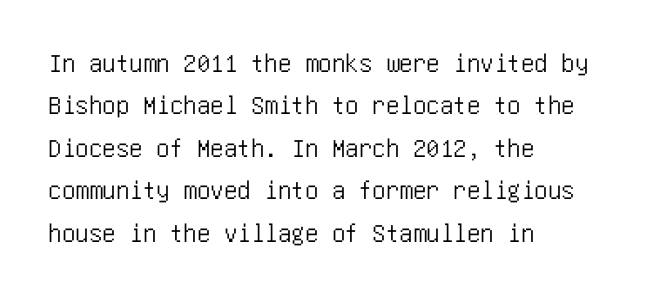
The image shows 27 px text type, upright; set left-aligned, normal line spacing (1.57x), normal letter spacing, not underlined.
